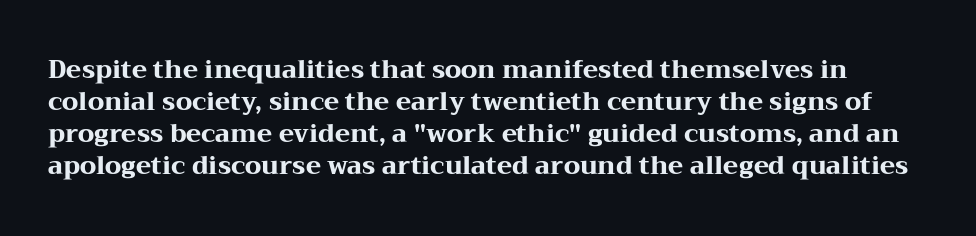
Q: Is the text bold? A: Yes.
Q: Is the text italic (slanted)? A: No, it is upright.
Q: Is the text underlined? A: No.
Q: Is the spacing between letters normal or unusually wide? A: Normal.
Q: Is the spacing between lines tight, normal or loose? A: Normal.
